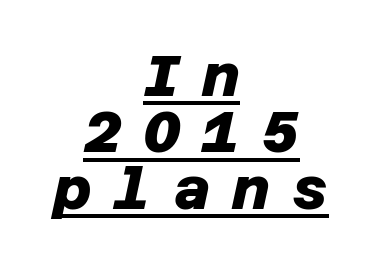
Closely set lines give the paragraph a compact silhouette. Display-style spreading of the glyphs; the letterfit is very open. The text was rendered using a sans face with plain stroke endings. Layout note: lines centered.
